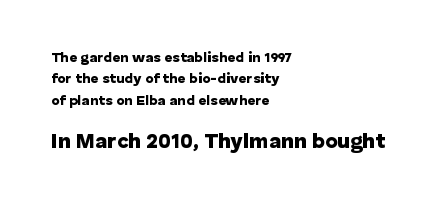
Q: Is the text bold? A: Yes.
Q: Is the text italic (slanted)? A: No, it is upright.
Q: Is the text underlined? A: No.
Q: How is the paragraph aligned? A: Left-aligned.
Q: Is the spacing between letters normal or unusually wide? A: Normal.
Q: Is the spacing between lines tight, normal or loose? A: Normal.
Q: Which block of text is set in a larger size, the first (top) or the second (bottom)? A: The second (bottom) one.
